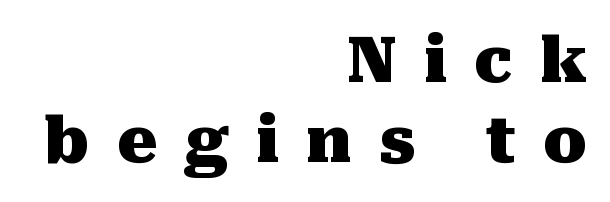
The image shows 63 px heavy serif type, upright; set right-aligned, normal line spacing (1.27x), unusually wide letter spacing (+0.43 em), not underlined; medium stroke contrast and a medium x-height.
